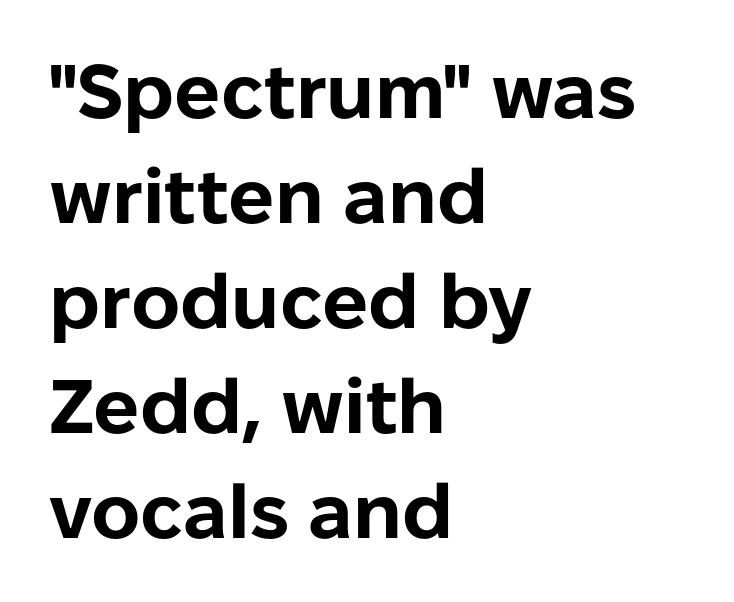
Honestly, there is no underline to notice here at all. Look at the tracking — it's just the regular setting, nothing added. The lines in this sample share a left origin and differ only in where they stop. Set as a true bold cut, around the 700 mark. Every character sits straight up, as roman type does.
